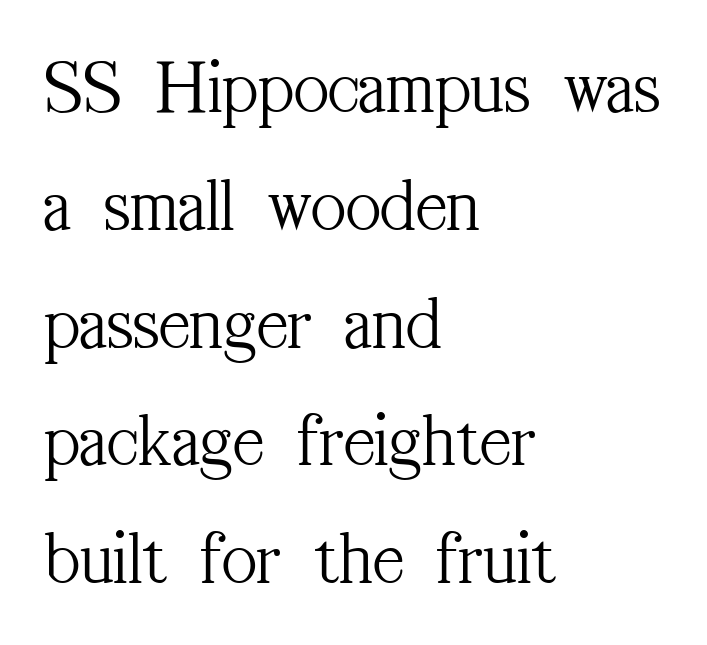
{"serif": "yes", "italic": "no", "bold": "no", "weight": "light", "width": "condensed", "stroke_contrast": "medium", "x_height": "medium", "monospaced": "no", "underline": "no", "align": "left", "line_spacing": "normal", "line_spacing_ratio": 1.55, "letter_spacing": "normal", "letter_spacing_em": 0.0, "glyph_px": 76}
